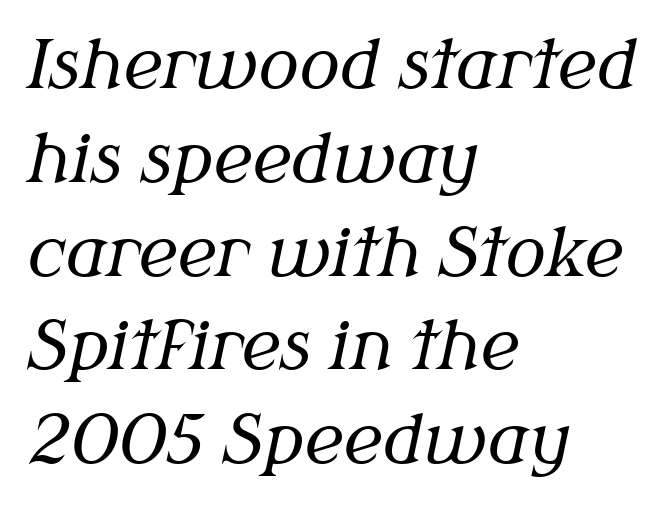
Q: Is the text bold? A: No.
Q: Is the text italic (slanted)? A: Yes, it leans right by about 12 degrees.
Q: Is the typeface a serif or a sans-serif typeface? A: Serif.
Q: Is the text underlined? A: No.
Q: How is the paragraph aligned? A: Left-aligned.
Q: Is the spacing between letters normal or unusually wide? A: Normal.
Q: Is the spacing between lines tight, normal or loose? A: Normal.
Q: Width (condensed, normal, or wide)? A: Normal.
Q: Stroke contrast? A: Medium.
Q: x-height? A: Medium.
Q: Monospaced? A: No.
